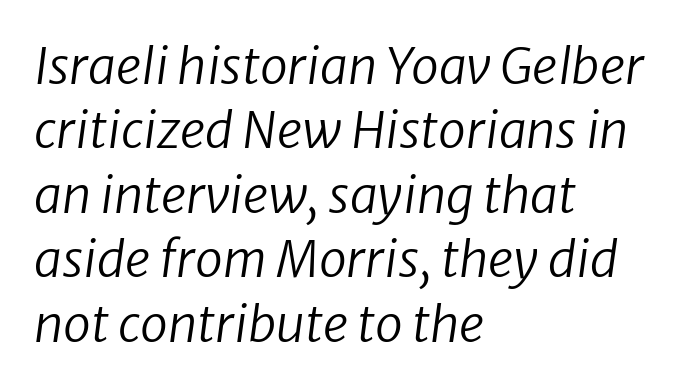
{"italic": "yes", "lean": "right", "slant_degrees": 8, "bold": "no", "weight": "regular", "width": "normal", "stroke_contrast": "low", "x_height": "medium", "monospaced": "no", "underline": "no", "align": "left", "line_spacing": "normal", "line_spacing_ratio": 1.29, "letter_spacing": "normal", "letter_spacing_em": 0.0, "glyph_px": 50}
